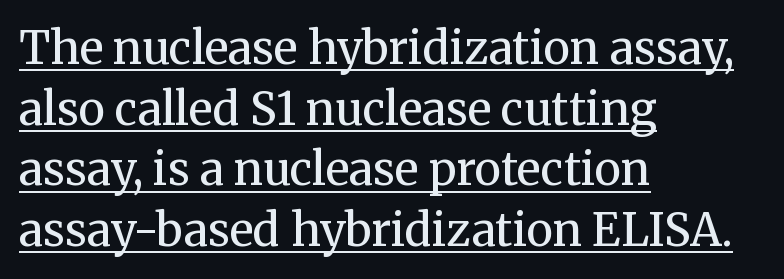
{"serif": "yes", "italic": "no", "bold": "no", "weight": "regular", "width": "normal", "stroke_contrast": "medium", "x_height": "medium", "monospaced": "no", "underline": "yes", "align": "left", "line_spacing": "normal", "line_spacing_ratio": 1.35, "letter_spacing": "normal", "letter_spacing_em": 0.0, "glyph_px": 45}
